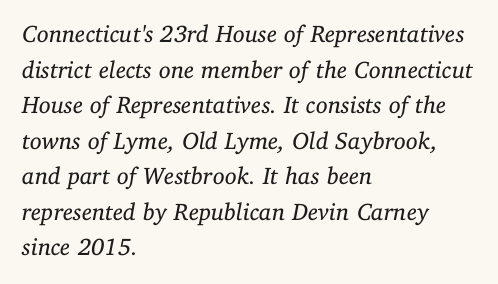
{"italic": "yes", "lean": "right", "slant_degrees": 11, "bold": "no", "underline": "no", "align": "left", "line_spacing": "normal", "line_spacing_ratio": 1.48, "letter_spacing": "normal", "letter_spacing_em": 0.0, "glyph_px": 24}
